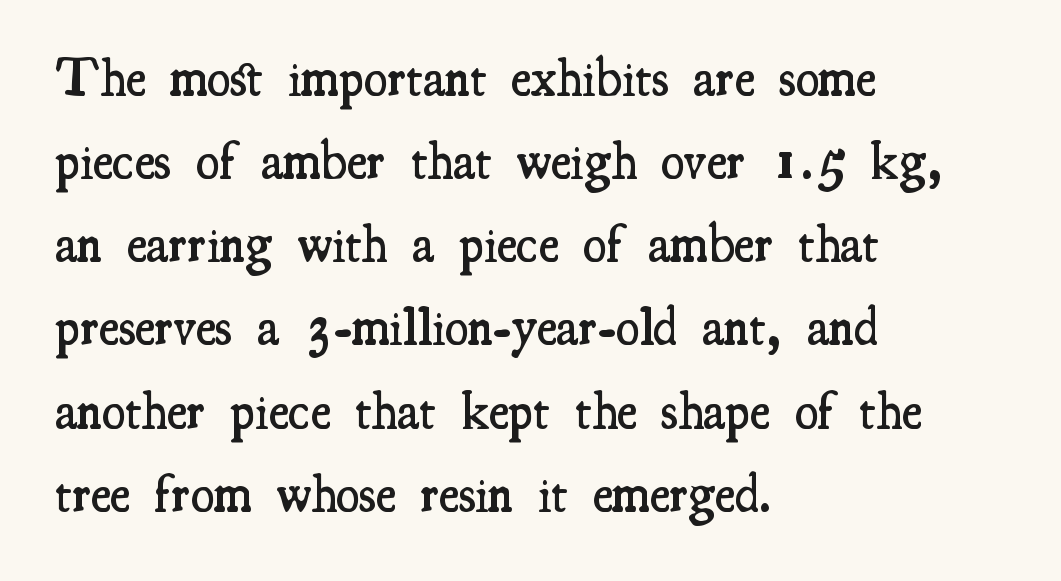
If you drew a line through each stem, it would be perfectly vertical. Underlining? Definitely not there. What's the leading like? Ordinary, nothing unusual. Tracking value appears to be zero — textbook default spacing. These lines are rendered in a variable-pitch font. Little horizontal feet cap the strokes, marking this as serif type.
